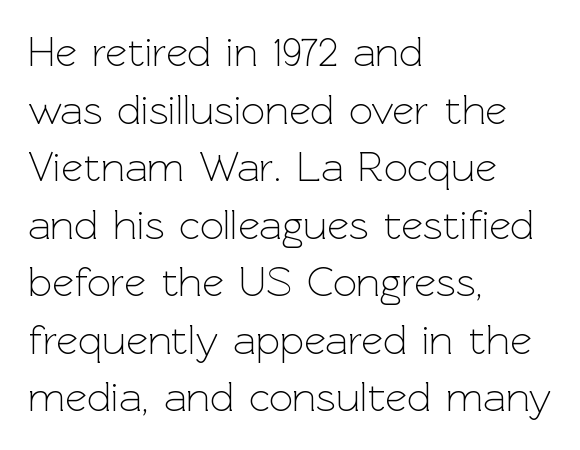
{"serif": "no", "italic": "no", "bold": "no", "weight": "light", "width": "normal", "x_height": "medium", "monospaced": "no", "underline": "no", "align": "left", "line_spacing": "normal", "line_spacing_ratio": 1.37, "letter_spacing": "normal", "letter_spacing_em": 0.0, "glyph_px": 42}
